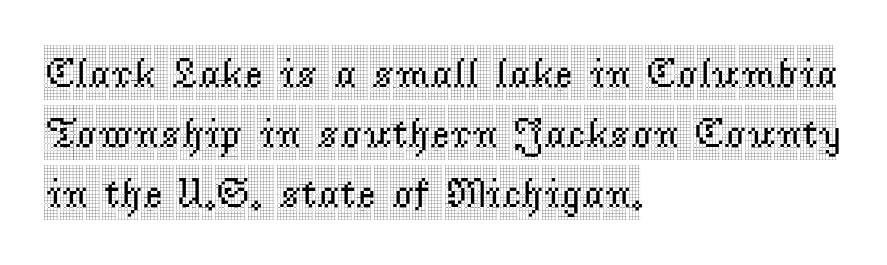
Q: Is the text italic (slanted)? A: No, it is upright.
Q: Is the typeface a serif or a sans-serif typeface? A: Serif.
Q: Is the text underlined? A: No.
Q: How is the paragraph aligned? A: Left-aligned.
Q: Is the spacing between letters normal or unusually wide? A: Normal.
Q: Is the spacing between lines tight, normal or loose? A: Normal.
Q: Width (condensed, normal, or wide)? A: Condensed.
Q: x-height? A: Large.
Q: Monospaced? A: No.
